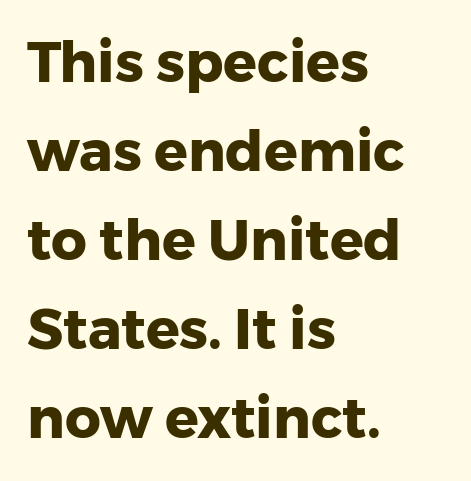
{"serif": "no", "italic": "no", "bold": "yes", "weight": "heavy", "width": "normal", "stroke_contrast": "low", "x_height": "medium", "monospaced": "no", "underline": "no", "align": "left", "line_spacing": "normal", "line_spacing_ratio": 1.59, "letter_spacing": "normal", "letter_spacing_em": 0.0, "glyph_px": 56}
